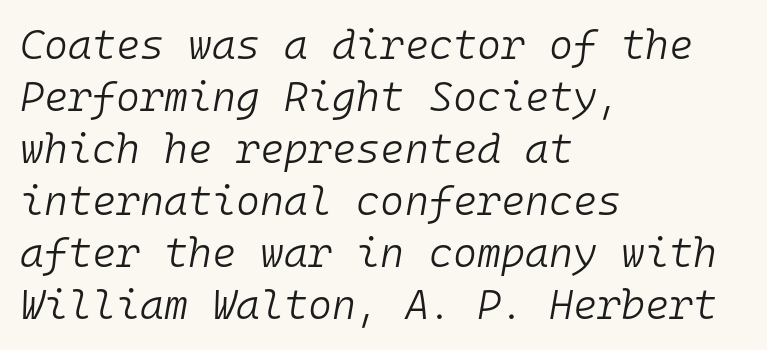
{"italic": "yes", "lean": "right", "slant_degrees": 10, "bold": "no", "weight": "light", "width": "normal", "stroke_contrast": "low", "x_height": "medium", "monospaced": "yes", "underline": "no", "align": "left", "line_spacing": "normal", "line_spacing_ratio": 1.27, "letter_spacing": "normal", "letter_spacing_em": 0.0, "glyph_px": 41}
